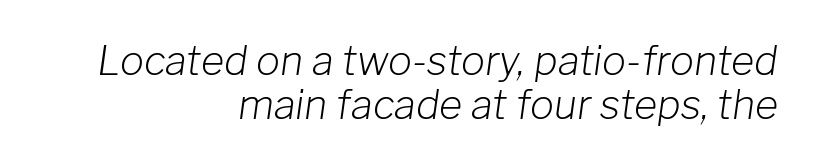
Leftover space on each line is placed entirely before the opening word. Is this a fixed-width face? No — the glyphs have proportional, varying widths. The letters sit at their default tracking, neither squeezed nor spread. Students, observe: this is what under-led, compact text looks like. A clean baseline with only descenders dipping below it.
